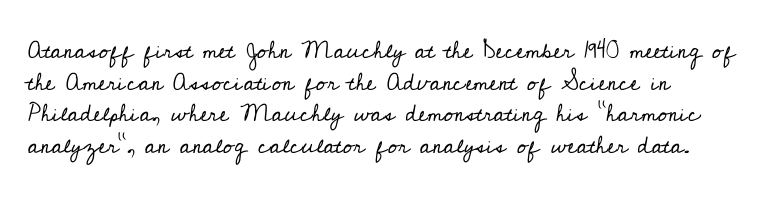
{"bold": "no", "underline": "no", "align": "left", "line_spacing": "normal", "line_spacing_ratio": 1.32, "letter_spacing": "normal", "letter_spacing_em": 0.0, "glyph_px": 24}
